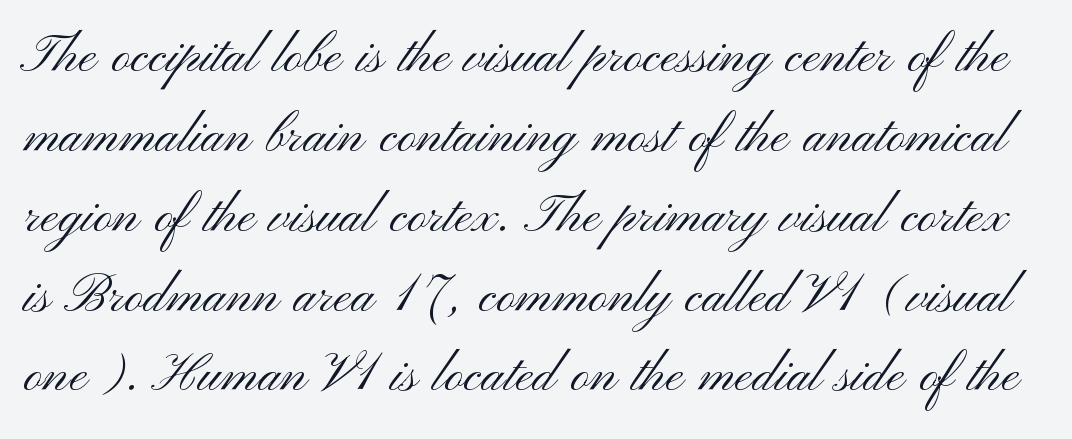
The image shows 66 px light, wide sans-serif type; set line spacing 1.21x, normal letter spacing, not underlined; medium stroke contrast and a small x-height.
